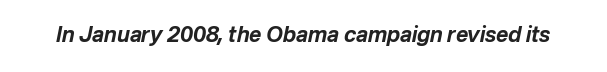
Q: Is the text bold? A: Yes.
Q: Is the text italic (slanted)? A: Yes, it leans right by about 12 degrees.
Q: Is the text underlined? A: No.
Q: Is the spacing between letters normal or unusually wide? A: Normal.
